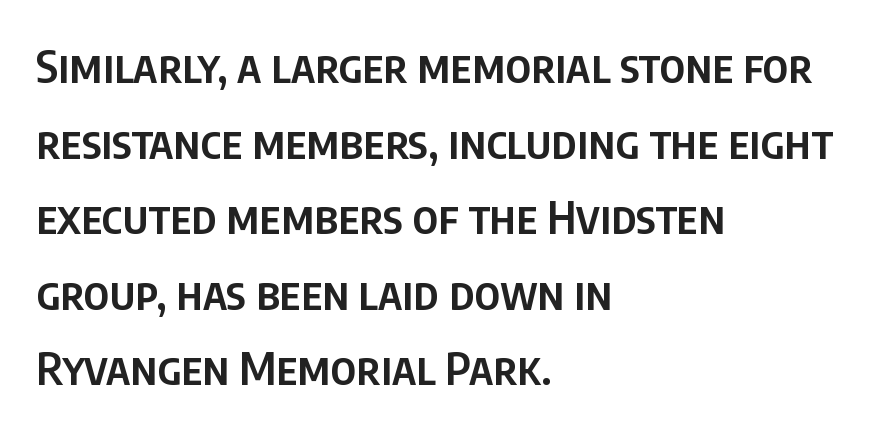
The text was rendered using a sans face with plain stroke endings. The space directly below the letters is spotless. Leftover space on each line is placed entirely after the last word. The typography opts for an upright posture over an oblique one. These lines sit exactly where default settings would place them. Is this a fixed-width face? No — the glyphs have proportional, varying widths.
